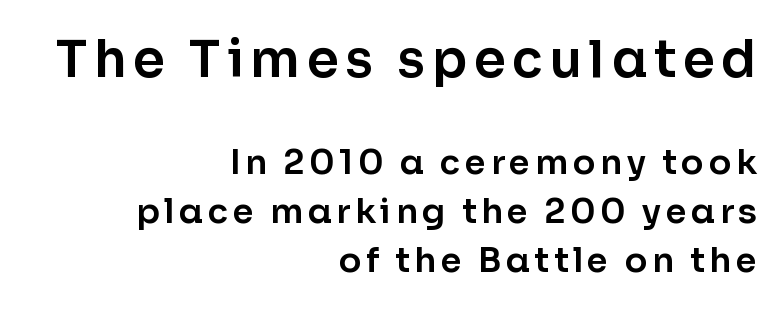
Nope, not italic — everything's standing straight. The gap between lines stays unmarked. The space between consecutive lines is moderate. The passage shown is typeset with a sans-serif family. Alignment: flush right. Whoever set this made the first block the dominant, larger element.
